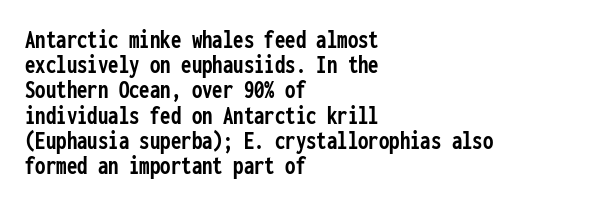
{"italic": "no", "bold": "yes", "underline": "no", "align": "left", "line_spacing": "tight", "line_spacing_ratio": 0.97, "letter_spacing": "normal", "letter_spacing_em": 0.0, "glyph_px": 26}
